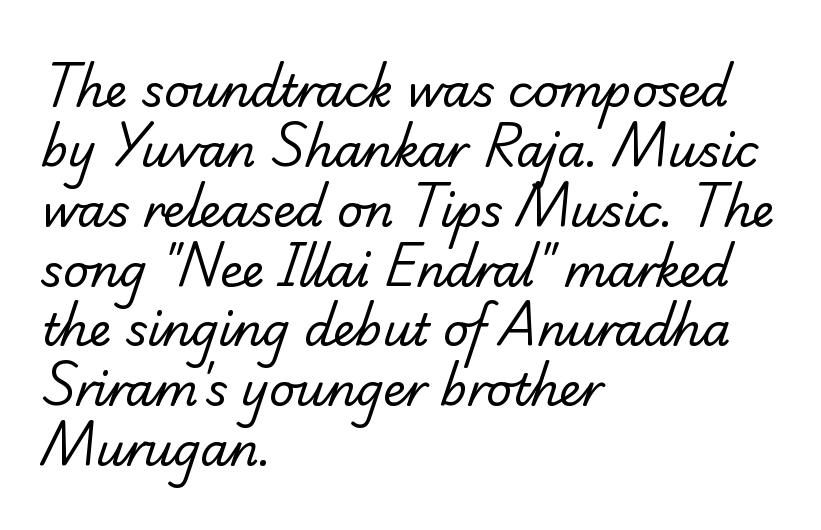
{"serif": "yes", "bold": "no", "weight": "regular", "width": "normal", "stroke_contrast": "low", "x_height": "small", "monospaced": "no", "underline": "no", "align": "left", "line_spacing": "normal", "line_spacing_ratio": 1.33, "letter_spacing": "normal", "letter_spacing_em": 0.0, "glyph_px": 45}
